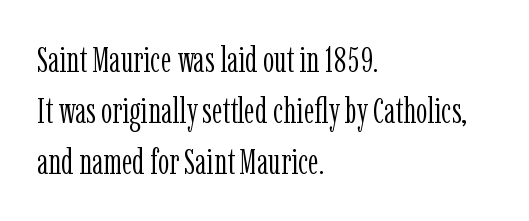
The image shows 36 px light, condensed serif type, upright; set left-aligned, normal line spacing (1.42x), normal letter spacing, not underlined; low stroke contrast and a medium x-height.
